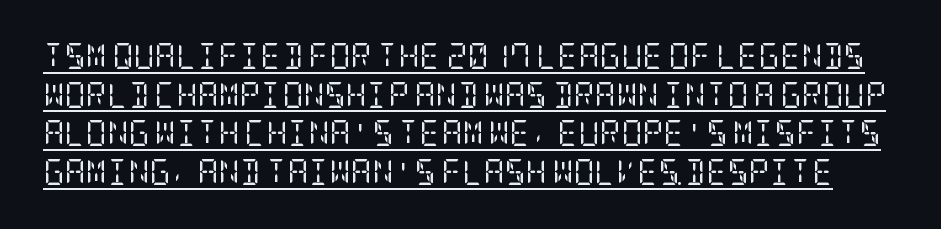
Q: Is the text bold? A: No.
Q: Is the text italic (slanted)? A: No, it is upright.
Q: Is the text underlined? A: Yes.
Q: Is the spacing between letters normal or unusually wide? A: Normal.
Q: Is the spacing between lines tight, normal or loose? A: Normal.
